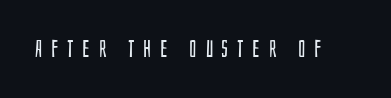
The image shows 24 px text type, upright; set unusually wide letter spacing (+0.36 em), not underlined.
